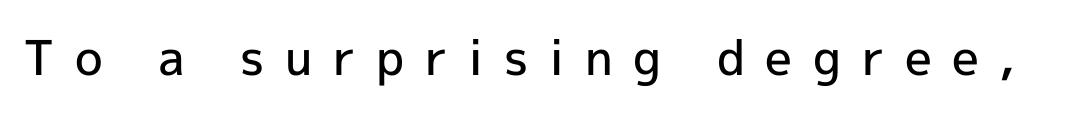
{"serif": "no", "italic": "no", "bold": "semi", "weight": "semibold", "width": "normal", "x_height": "medium", "monospaced": "no", "underline": "no", "letter_spacing": "wide", "letter_spacing_em": 0.43, "glyph_px": 48}
